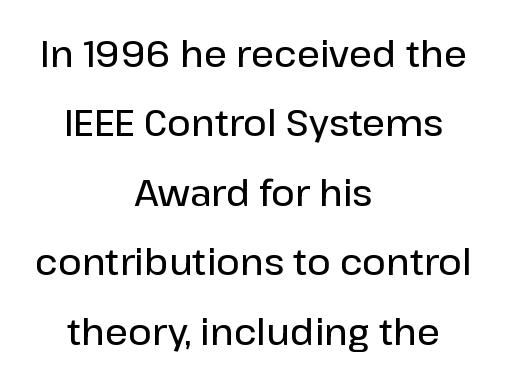
The image shows 36 px semibold sans-serif type, upright; set centered, loose line spacing (1.93x), normal letter spacing, not underlined; low stroke contrast and a medium x-height.
